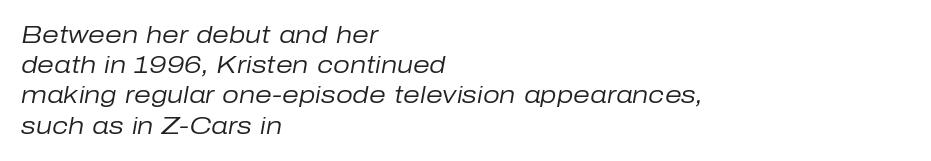
Honestly, the letter spacing is just normal — you wouldn't notice it. Glance below the letters and you will spot only blank space. This is oblique type, the kind used for emphasis or titles. Ink coverage per letter is moderate at most. Does the leading feel generous? No, just average.
